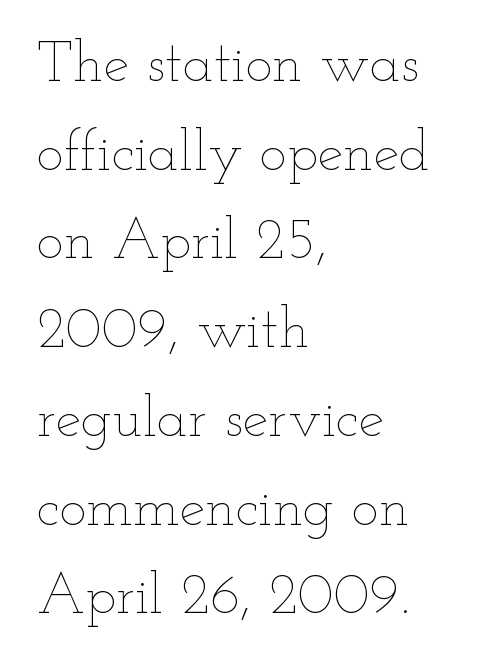
Q: Is the text bold? A: No.
Q: Is the text italic (slanted)? A: No, it is upright.
Q: Is the text underlined? A: No.
Q: How is the paragraph aligned? A: Left-aligned.
Q: Is the spacing between letters normal or unusually wide? A: Normal.
Q: Is the spacing between lines tight, normal or loose? A: Normal.
Q: Width (condensed, normal, or wide)? A: Wide.
Q: Stroke contrast? A: Low.
Q: x-height? A: Small.
Q: Monospaced? A: No.
